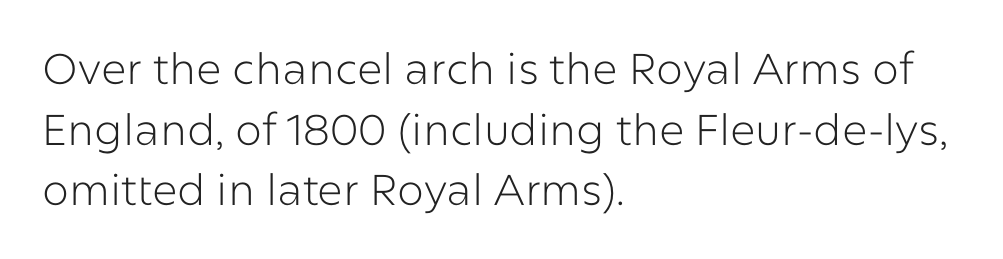
Q: Is the text bold? A: No.
Q: Is the text italic (slanted)? A: No, it is upright.
Q: Is the typeface a serif or a sans-serif typeface? A: Sans-serif.
Q: Is the text underlined? A: No.
Q: How is the paragraph aligned? A: Left-aligned.
Q: Is the spacing between letters normal or unusually wide? A: Normal.
Q: Is the spacing between lines tight, normal or loose? A: Normal.
Q: Width (condensed, normal, or wide)? A: Normal.
Q: Stroke contrast? A: Low.
Q: x-height? A: Medium.
Q: Monospaced? A: No.
